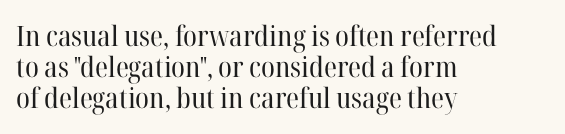
Q: Is the text bold? A: No.
Q: Is the text italic (slanted)? A: No, it is upright.
Q: Is the typeface a serif or a sans-serif typeface? A: Serif.
Q: Is the text underlined? A: No.
Q: How is the paragraph aligned? A: Left-aligned.
Q: Is the spacing between letters normal or unusually wide? A: Normal.
Q: Is the spacing between lines tight, normal or loose? A: Tight.
Q: Width (condensed, normal, or wide)? A: Normal.
Q: Stroke contrast? A: High.
Q: x-height? A: Medium.
Q: Monospaced? A: No.
